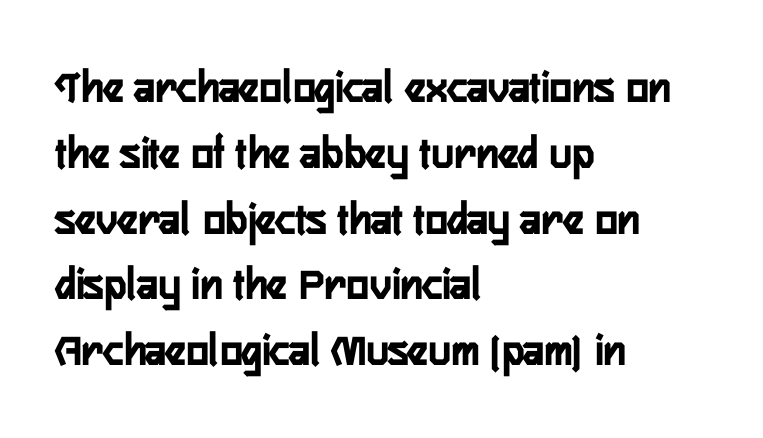
The image shows 47 px condensed sans-serif type, upright; set left-aligned, normal line spacing (1.4x), normal letter spacing, not underlined; low stroke contrast and a medium x-height.
